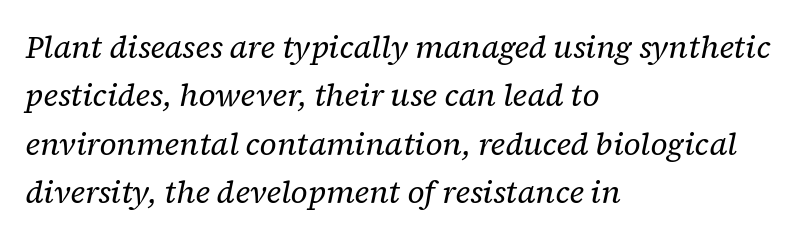
The image shows 31 px regular-weight serif type, italic (leaning right); set left-aligned, normal line spacing (1.56x), normal letter spacing, not underlined; low stroke contrast and a medium x-height.
